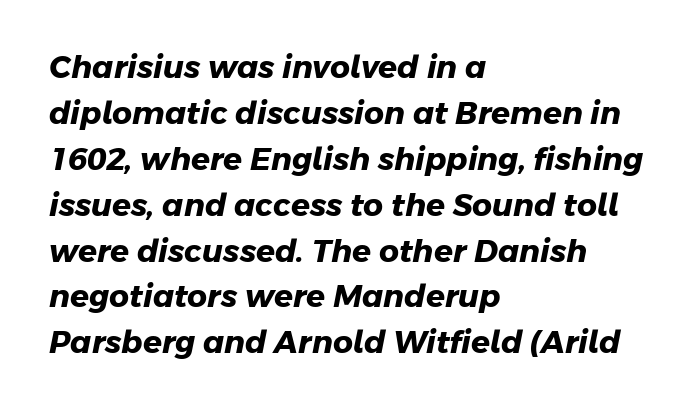
Q: Is the text bold? A: Yes.
Q: Is the typeface a serif or a sans-serif typeface? A: Sans-serif.
Q: Is the text underlined? A: No.
Q: How is the paragraph aligned? A: Left-aligned.
Q: Is the spacing between letters normal or unusually wide? A: Normal.
Q: Is the spacing between lines tight, normal or loose? A: Normal.
Q: Width (condensed, normal, or wide)? A: Normal.
Q: Stroke contrast? A: Low.
Q: x-height? A: Medium.
Q: Monospaced? A: No.
